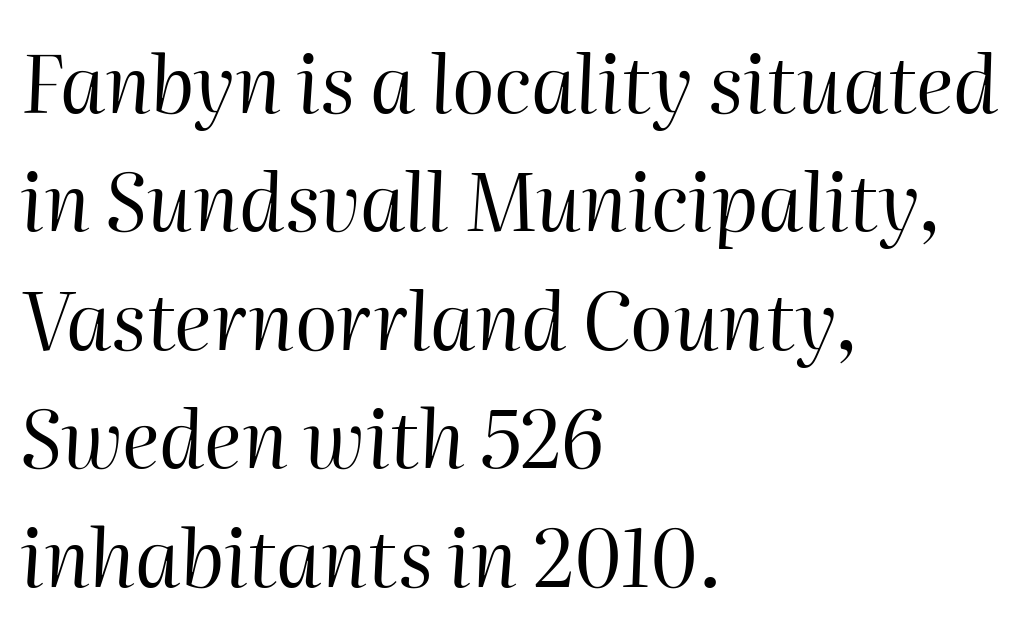
The image shows 79 px regular-weight type, italic (leaning right); set left-aligned, normal line spacing (1.5x), normal letter spacing, not underlined; high stroke contrast and a medium x-height.
